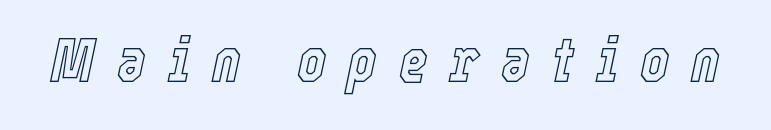
Q: Is the text italic (slanted)? A: Yes, it leans right by about 12 degrees.
Q: Is the text underlined? A: No.
Q: Is the spacing between letters normal or unusually wide? A: Unusually wide.
Q: Width (condensed, normal, or wide)? A: Condensed.
Q: x-height? A: Medium.
Q: Monospaced? A: No.
